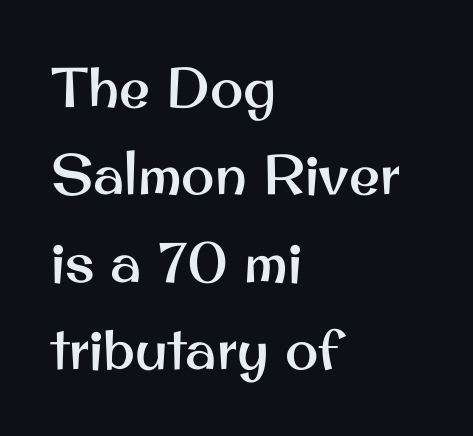
{"serif": "no", "italic": "no", "width": "normal", "stroke_contrast": "medium", "x_height": "small", "monospaced": "no", "underline": "no", "align": "left", "line_spacing": "normal", "line_spacing_ratio": 1.56, "letter_spacing": "normal", "letter_spacing_em": 0.0, "glyph_px": 56}
